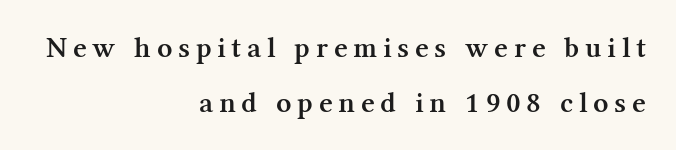
{"serif": "yes", "italic": "no", "bold": "semi", "weight": "semibold", "width": "normal", "stroke_contrast": "medium", "x_height": "medium", "monospaced": "no", "underline": "no", "align": "right", "line_spacing_ratio": 1.82, "glyph_px": 30}
